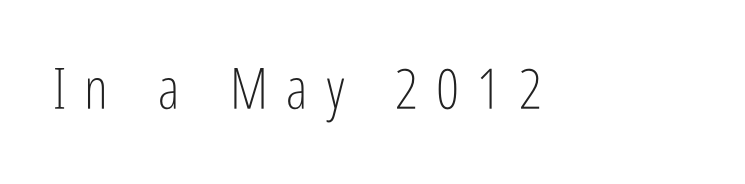
{"serif": "no", "italic": "no", "bold": "no", "weight": "light", "width": "condensed", "stroke_contrast": "low", "x_height": "medium", "monospaced": "no", "underline": "no", "letter_spacing": "wide", "letter_spacing_em": 0.32, "glyph_px": 57}
